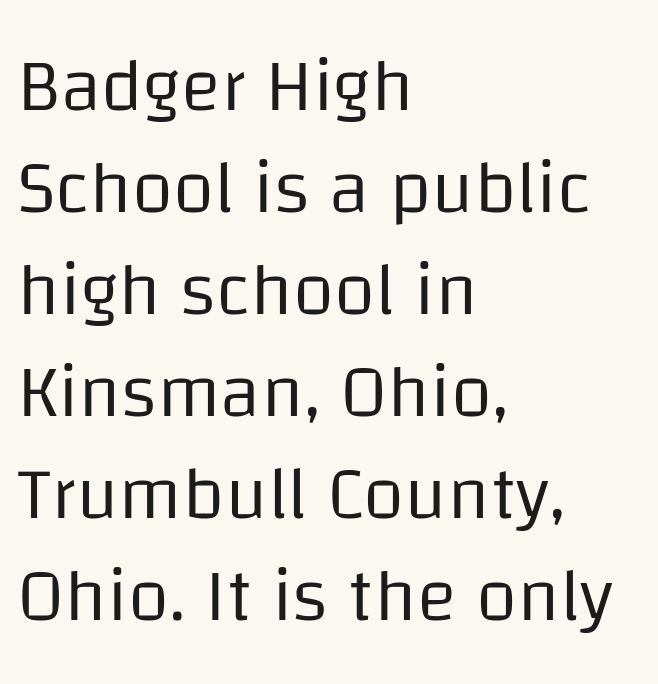
The letters advance in unequal steps, a hallmark of proportional type. Descenders hang freely into open space. The leading is moderate, giving the passage an even texture. Tracking here is standard; glyphs follow each other at the usual distance.
